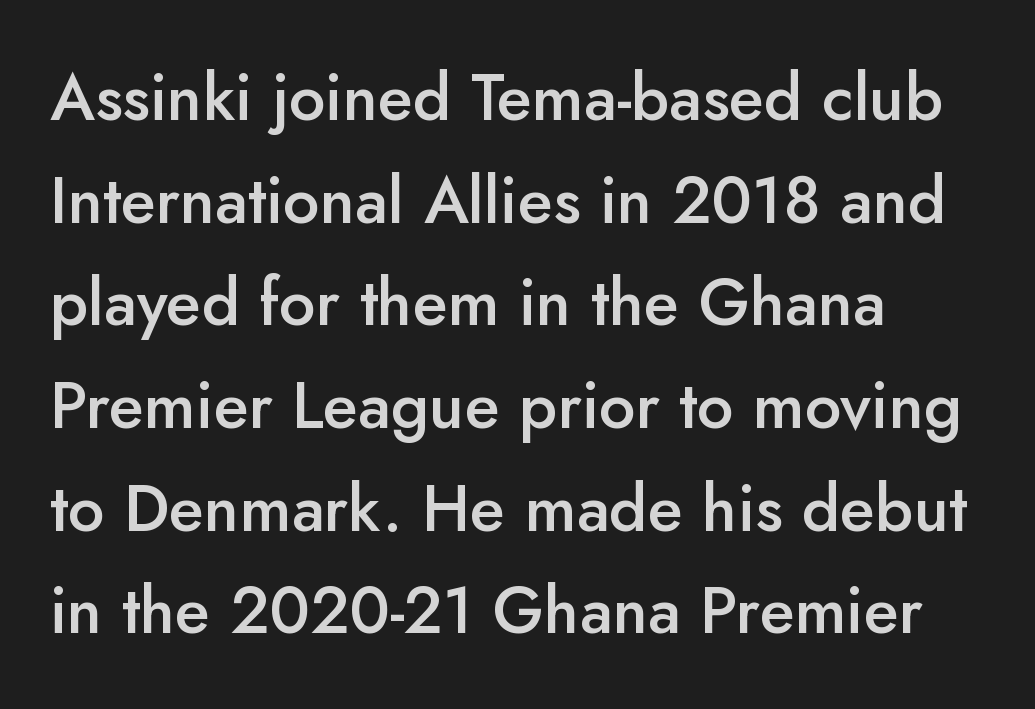
The passage is arranged the way most books set body copy — flush left. Each letter keeps its own natural width here, so spacing adapts to shape. The line-height multiplier appears to be the usual default. Compared with an ordinary text face, these strokes are moderately heavier — a semibold. Note: no serifs on the glyphs. Between one letter and the next there's only the usual sliver of space.
